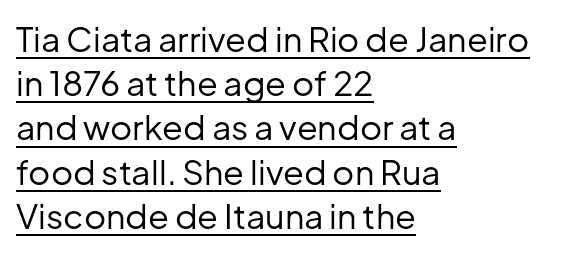
The image shows 34 px regular-weight sans-serif type, upright; set left-aligned, normal line spacing (1.3x), normal letter spacing, underlined; low stroke contrast and a medium x-height.
